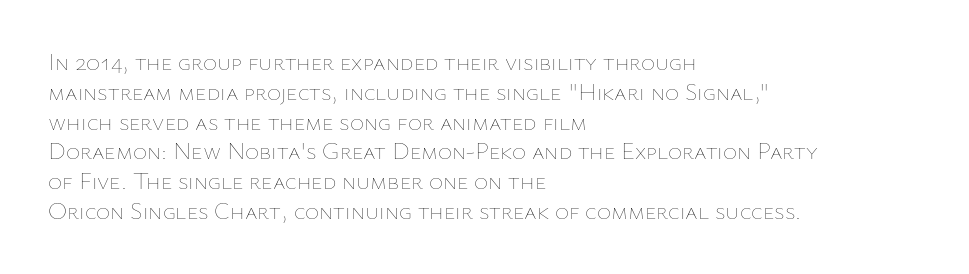
If you drew a line through each stem, it would be perfectly vertical. Tracking value appears to be zero — textbook default spacing. The rag falls on the right side of this text block. The face looks like a standard text weight, possibly lighter. The string is rendered with underlining switched off.
